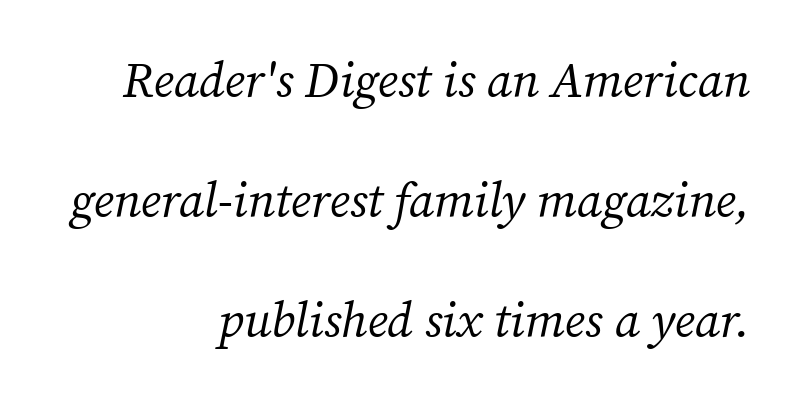
{"serif": "yes", "italic": "yes", "lean": "right", "slant_degrees": 12, "bold": "no", "weight": "regular", "width": "normal", "stroke_contrast": "medium", "x_height": "medium", "monospaced": "no", "underline": "no", "align": "right", "line_spacing": "loose", "line_spacing_ratio": 2.45, "letter_spacing": "normal", "letter_spacing_em": 0.0, "glyph_px": 49}
